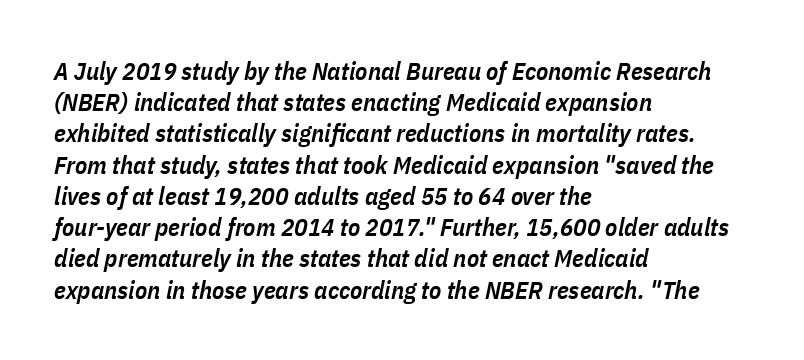
The image shows 25 px text type, italic (leaning right); set left-aligned, normal line spacing (1.25x), normal letter spacing, not underlined.
